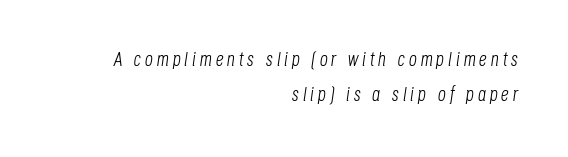
{"italic": "yes", "lean": "right", "slant_degrees": 8, "bold": "no", "underline": "no", "align": "right", "line_spacing_ratio": 1.77, "glyph_px": 20}
